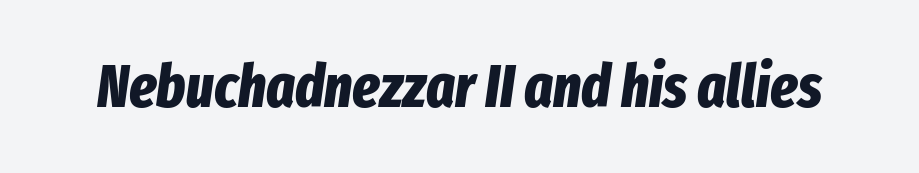
Would a proofreader flag this as italicized? Yes. Is this a fixed-width face? No — the glyphs have proportional, varying widths. You could call the tracking neutral — neither tight nor loose. Does the weight exceed regular? Yes, all the way to bold. Lines of text with bare space underneath.
